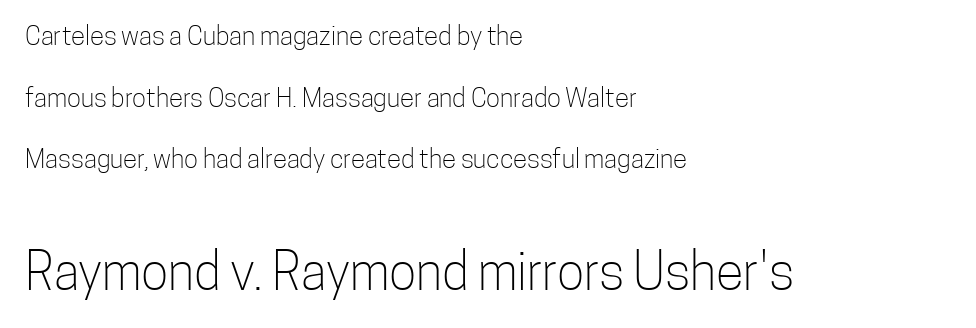
Decoration check: the copy has no underline. The leading is generous, giving the passage an open texture. Stroke mass is kept to a normal reading level or below. Nobody touched the tracking dial on this one. A typesetter would call this proportional, since set widths differ per character. The passage is arranged the way most books set body copy — flush left.
